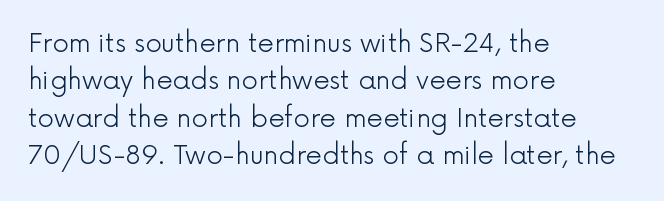
Is the letter spacing exaggerated? No — it looks like the ordinary default. This block has exactly the height ordinary leading produces. This is the regular roman posture of the typeface. Weight: not bold — regular or lighter.
